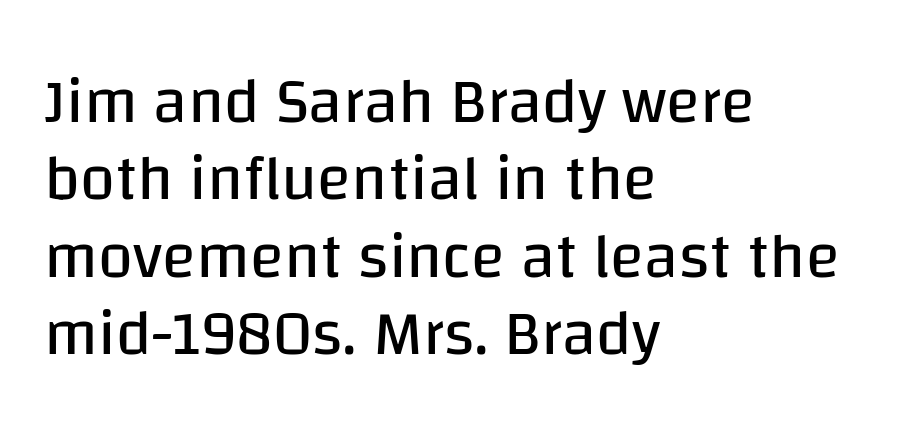
One-word summary of the alignment: left. Here the designer chose a conventional face with non-uniform glyph widths. The passage shown has conventional tracking throughout. The passage shown is not bold in any degree. Notice how the stems are strictly vertical — no italics here. Note: no serifs on the glyphs.
